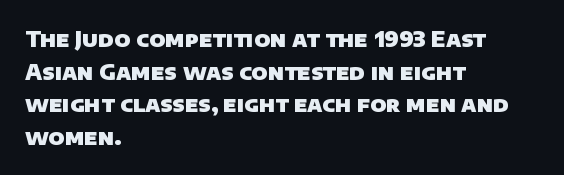
{"bold": "yes", "underline": "no", "align": "left", "line_spacing": "normal", "line_spacing_ratio": 1.55, "letter_spacing": "normal", "letter_spacing_em": 0.0, "glyph_px": 21}
